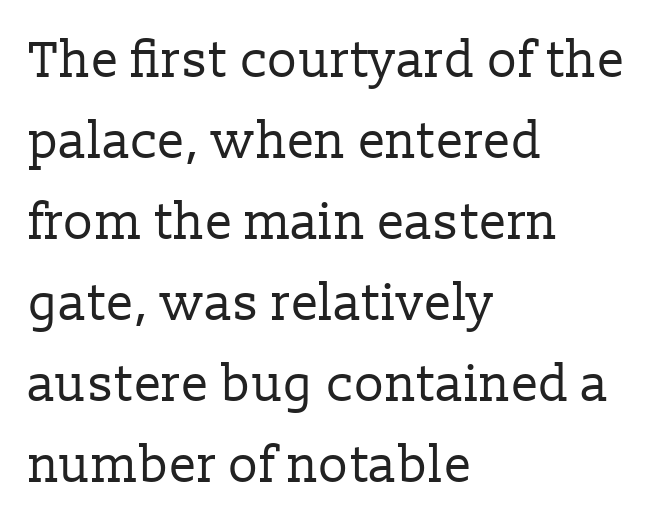
{"serif": "yes", "italic": "no", "bold": "no", "weight": "regular", "width": "normal", "stroke_contrast": "low", "x_height": "medium", "monospaced": "no", "underline": "no", "align": "left", "line_spacing": "normal", "line_spacing_ratio": 1.59, "letter_spacing": "normal", "letter_spacing_em": 0.0, "glyph_px": 51}
